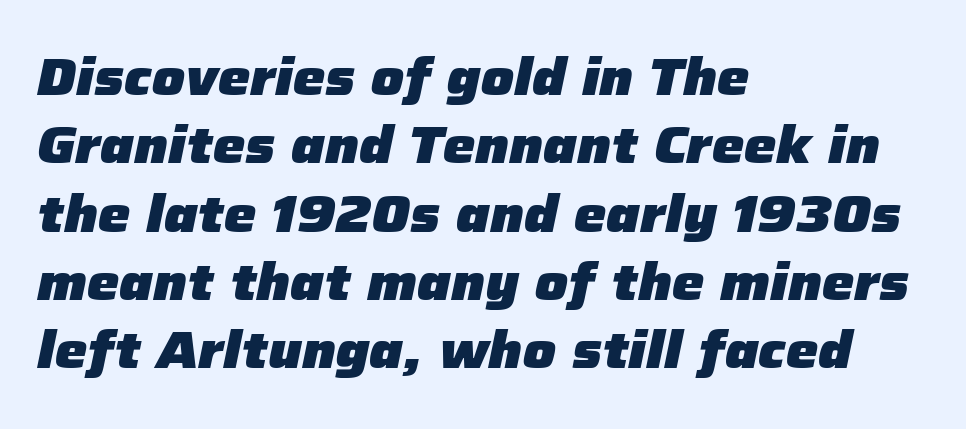
A bare baseline throughout the passage. Emphasis-style slanted type is in use. Observe the ordinary spacing: letters are neighbours, not strangers. The lines are quadded left.
